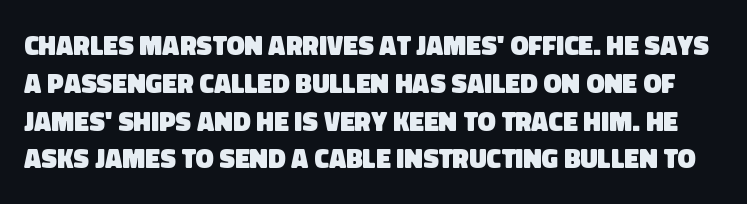
A bare baseline throughout the passage. The typesetting leans heavy: a genuine bold. This block has exactly the height ordinary leading produces. In terms of letterspacing, this is plain default setting.
